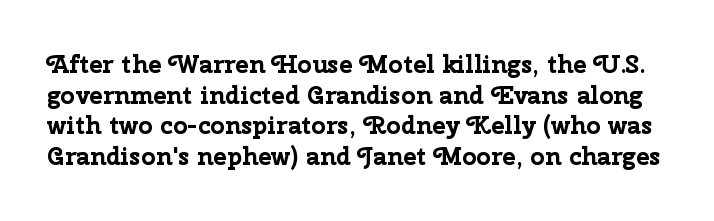
The image shows 25 px bold type, upright; set line spacing 1.23x, normal letter spacing, not underlined.
